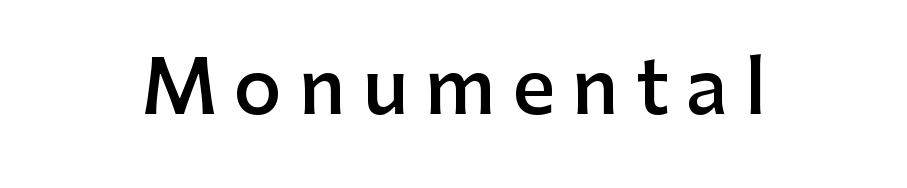
The image shows 74 px semibold sans-serif type, upright; set centered, unusually wide letter spacing (+0.23 em), not underlined; low stroke contrast and a medium x-height.
